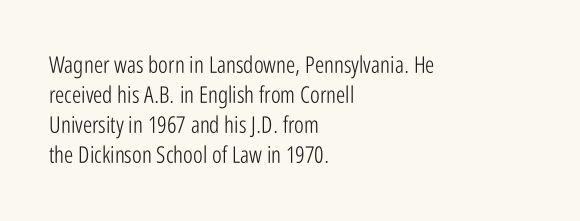
The image shows 23 px text type, upright; set left-aligned, normal line spacing (1.31x), normal letter spacing, not underlined.
